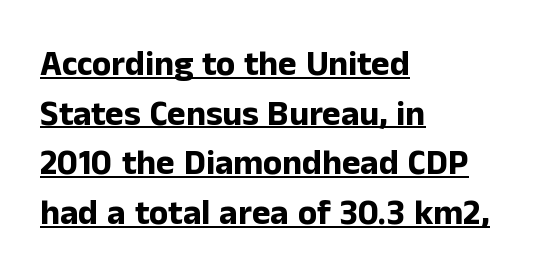
The image shows 35 px bold sans-serif type, upright; set left-aligned, normal line spacing (1.42x), normal letter spacing, underlined; low stroke contrast and a medium x-height.
